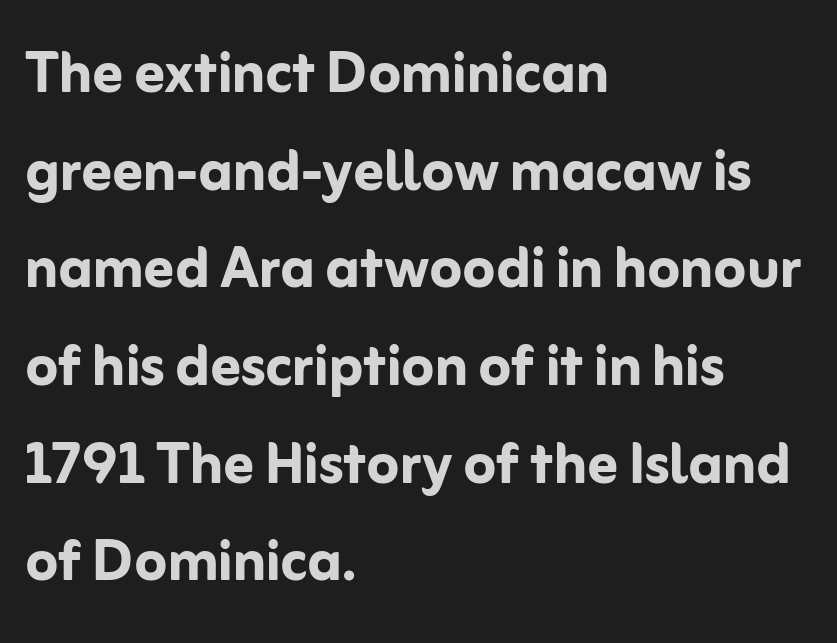
Letterform terminals end flat and unadorned throughout the passage. Words appear dense and cohesive because spacing is normal. The rows are spaced the way most documents space them. Characters remain perfectly vertical along every line. Caption: bold face, heavy strokes. Think of a printed novel: that variable character pitch is what you see here.
